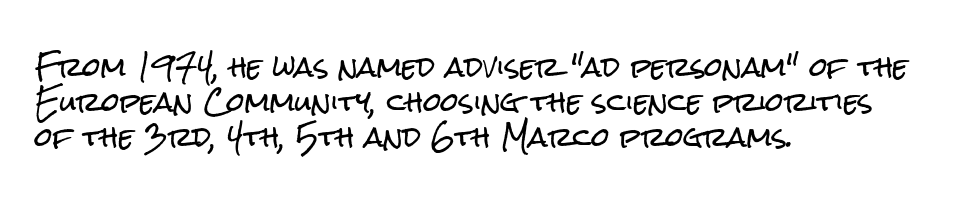
Upright lettering throughout. A classic flush-left, rag-right setting is used for this passage. Underlining? Definitely not there. The passage shown stacks its lines at a standard gap. The letterforms sit shoulder to shoulder at normal distance.
